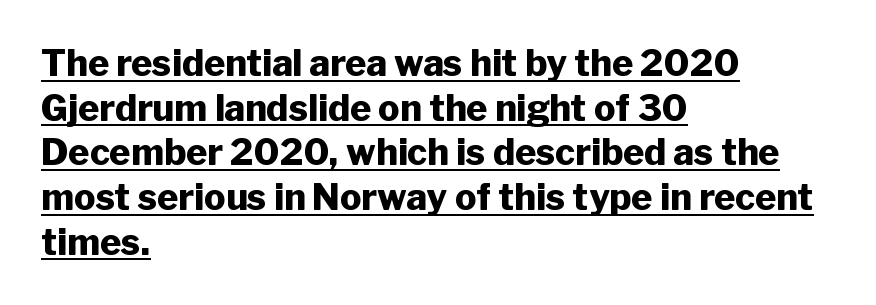
{"serif": "no", "italic": "no", "bold": "yes", "weight": "heavy", "width": "normal", "stroke_contrast": "low", "x_height": "medium", "monospaced": "no", "underline": "yes", "align": "left", "line_spacing_ratio": 1.24, "letter_spacing": "normal", "letter_spacing_em": 0.0, "glyph_px": 36}
